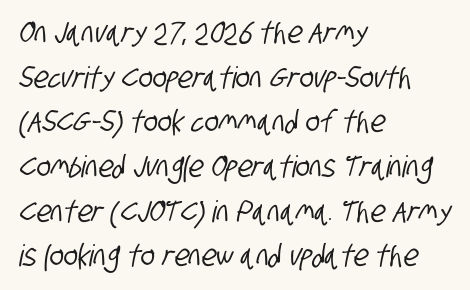
Spacing between characters is what you'd get straight out of the box. Underline: absent. The setting favours the left margin, as ordinary paragraphs usually do. Observe the absence of serifs on each vertical stroke in this sample. A normal amount of white space separates one row of letters from the next.
